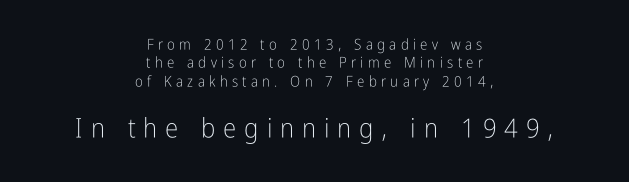
The image shows 27 px text type, upright; set centered, line spacing 1.23x, unusually wide letter spacing (+0.29 em), not underlined; the second (bottom) block is 1.8x larger.
